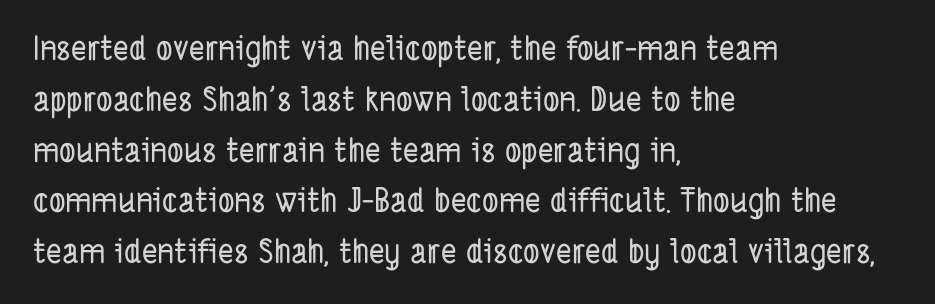
{"serif": "no", "width": "condensed", "stroke_contrast": "low", "x_height": "medium", "monospaced": "no", "underline": "no", "align": "left", "line_spacing": "normal", "line_spacing_ratio": 1.54, "letter_spacing": "normal", "letter_spacing_em": 0.0, "glyph_px": 33}
